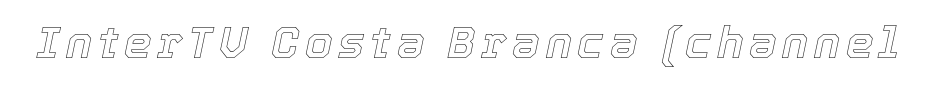
Q: Is the text italic (slanted)? A: Yes, it leans right by about 12 degrees.
Q: Is the text underlined? A: No.
Q: Width (condensed, normal, or wide)? A: Normal.
Q: x-height? A: Medium.
Q: Monospaced? A: No.
